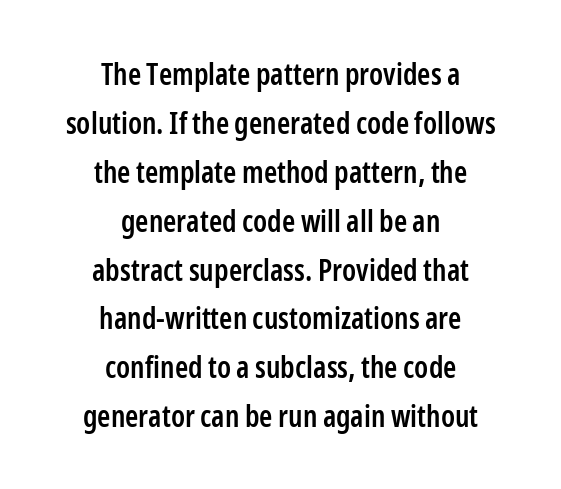
The area under the type is left untouched. Ordinary non-slanted type is in use. This sample uses plain, unmodified letter spacing. Note: no serifs on the glyphs.
